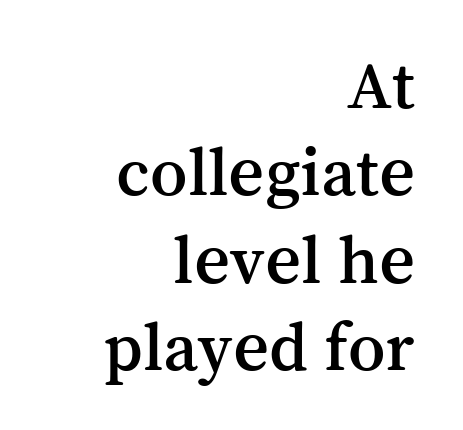
This rendering leaves character spacing at its baseline value. These lines sit exactly where default settings would place them. Do the characters align in a grid? No, the font is proportional. These lines are set flush right with a ragged left edge.
